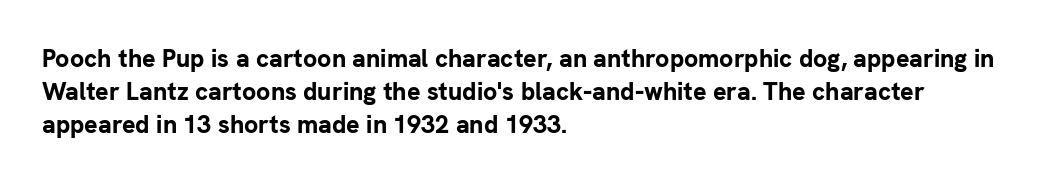
The image shows 25 px bold type, upright; set left-aligned, normal line spacing (1.33x), normal letter spacing, not underlined.
